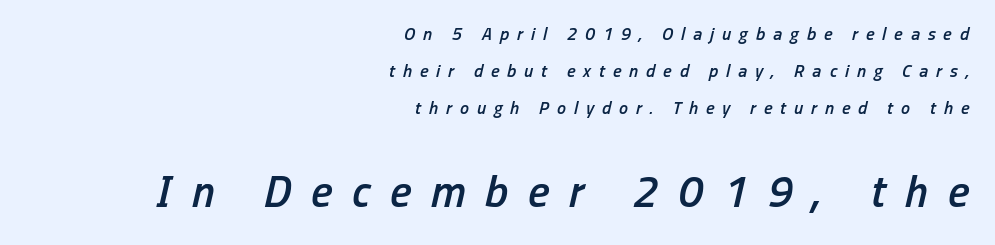
Compared with typical paragraphs, the rows here are farther apart. Whoever set this made the second block the dominant, larger element. Between one letter and the next there's a generous, obvious gap. The rendering uses natural spacing where letterforms have individual widths.
